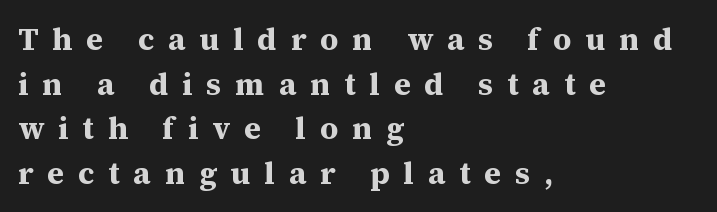
Q: Is the text bold? A: Yes.
Q: Is the text italic (slanted)? A: No, it is upright.
Q: Is the typeface a serif or a sans-serif typeface? A: Serif.
Q: Is the text underlined? A: No.
Q: How is the paragraph aligned? A: Left-aligned.
Q: Is the spacing between letters normal or unusually wide? A: Unusually wide.
Q: Is the spacing between lines tight, normal or loose? A: Normal.
Q: Width (condensed, normal, or wide)? A: Normal.
Q: Stroke contrast? A: Medium.
Q: x-height? A: Medium.
Q: Monospaced? A: No.
